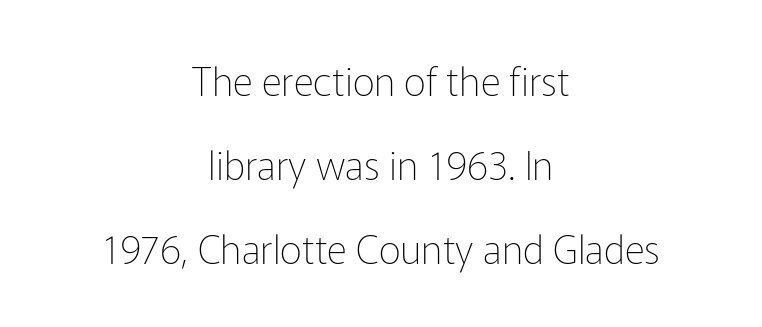
Q: Is the text bold? A: No.
Q: Is the text italic (slanted)? A: No, it is upright.
Q: Is the typeface a serif or a sans-serif typeface? A: Sans-serif.
Q: Is the text underlined? A: No.
Q: How is the paragraph aligned? A: Centered.
Q: Is the spacing between letters normal or unusually wide? A: Normal.
Q: Is the spacing between lines tight, normal or loose? A: Loose.
Q: Width (condensed, normal, or wide)? A: Normal.
Q: Stroke contrast? A: Low.
Q: x-height? A: Medium.
Q: Monospaced? A: No.
